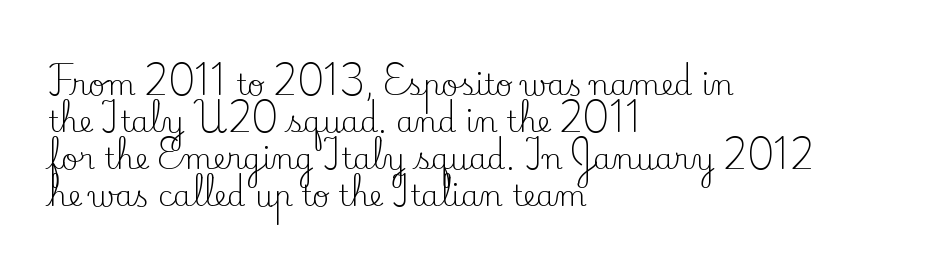
The image shows 29 px regular-weight type, upright; set left-aligned, normal line spacing (1.28x), normal letter spacing, not underlined; low stroke contrast and a small x-height.
